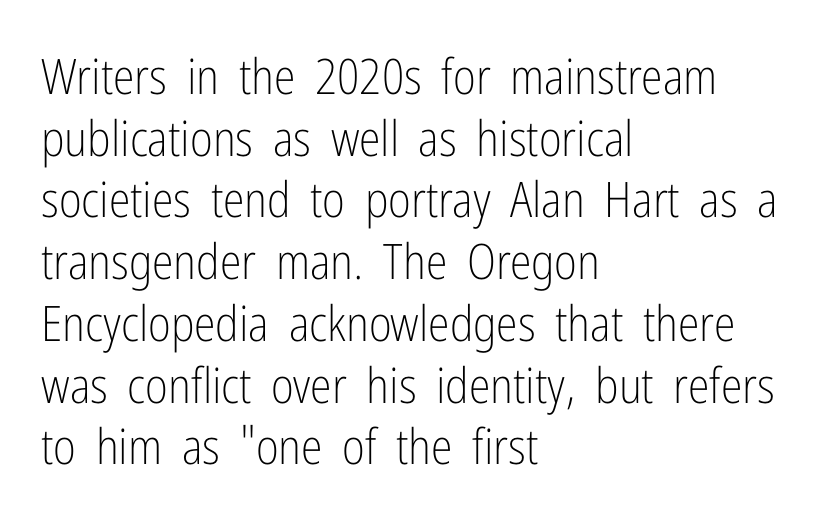
{"serif": "no", "italic": "no", "bold": "no", "weight": "light", "width": "condensed", "stroke_contrast": "low", "x_height": "medium", "monospaced": "no", "underline": "no", "align": "left", "line_spacing": "normal", "line_spacing_ratio": 1.26, "letter_spacing": "normal", "letter_spacing_em": 0.0, "glyph_px": 49}
